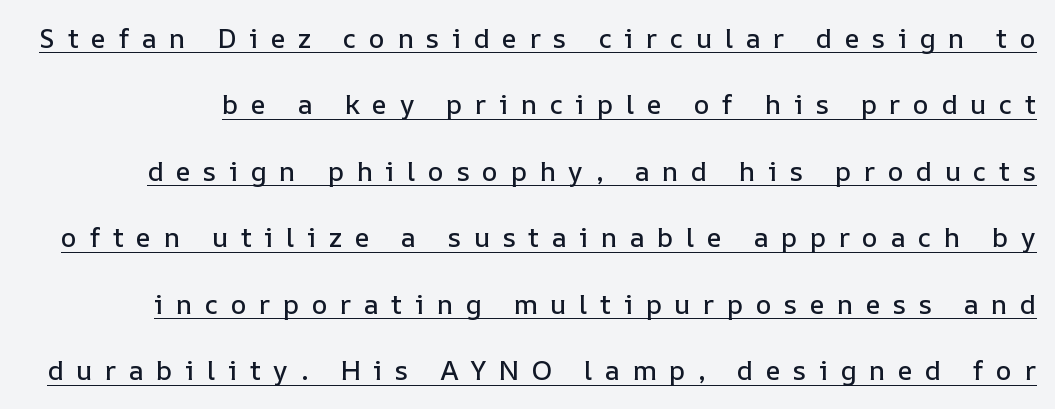
{"italic": "no", "underline": "yes", "line_spacing": "loose", "line_spacing_ratio": 2.46, "letter_spacing": "wide", "letter_spacing_em": 0.46, "glyph_px": 27}
